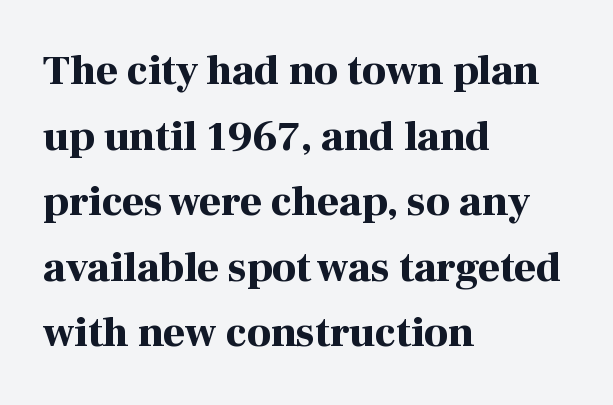
The gaps between neighbouring characters are ordinary and unremarkable. The rows are spaced the way most documents space them. You'd pick this weight for a headline — it's a proper bold. The letters advance in unequal steps, a hallmark of proportional type. The text block is weighted toward the left margin, trailing off unevenly rightward. Rule under the text: the space is simply empty.
